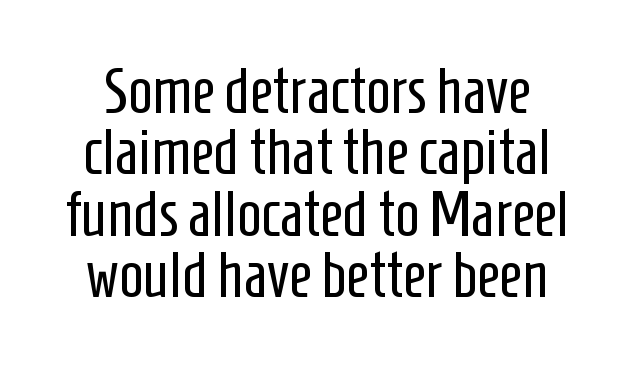
{"serif": "no", "italic": "no", "bold": "no", "weight": "regular", "width": "condensed", "stroke_contrast": "low", "x_height": "medium", "monospaced": "no", "underline": "no", "line_spacing": "tight", "line_spacing_ratio": 0.96, "letter_spacing": "normal", "letter_spacing_em": 0.0, "glyph_px": 64}
